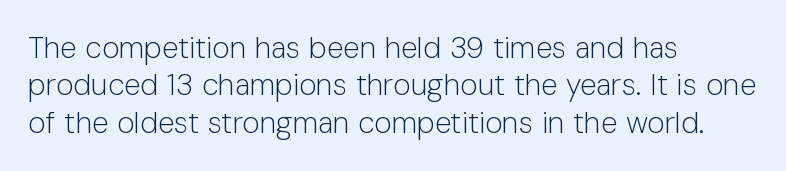
No extra tracking has been applied to these lines. The rendering uses a moderate line-height, typical for paragraphs. The space directly below the letters is spotless. Looks like regular typesetting: each glyph gets only the width it needs.
